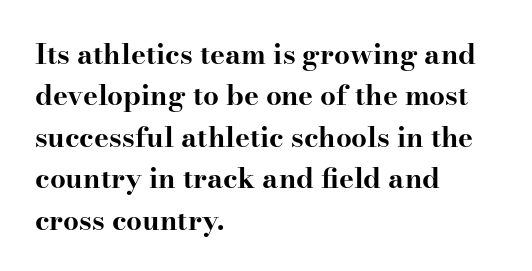
The image shows 28 px bold, wide serif type, upright; set left-aligned, normal line spacing (1.48x), normal letter spacing, not underlined; high stroke contrast and a small x-height.
